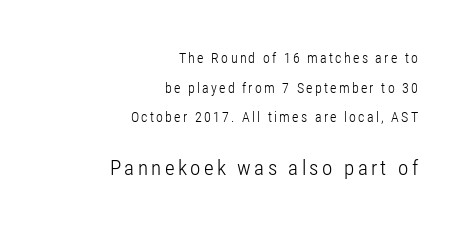
The rag falls on the left side of this text block. Is there much room between lines? Yes — plenty of vertical air separates them. Designer's note — italics off, roman on. Stems and bowls with no extra thickness — not bold.
